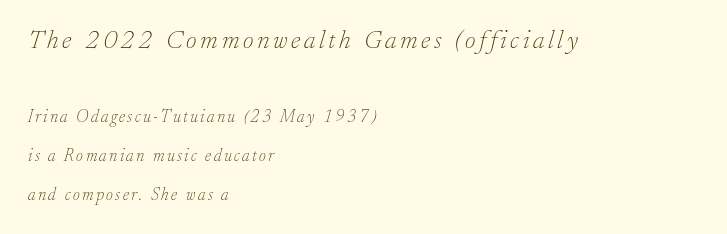
The image shows 26 px text type, italic (leaning right); set left-aligned, loose line spacing (2.31x), not underlined; the first (top) block is 1.53x larger.
